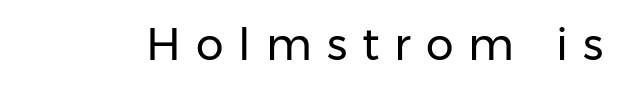
Q: Is the text bold? A: No.
Q: Is the text italic (slanted)? A: No, it is upright.
Q: Is the typeface a serif or a sans-serif typeface? A: Sans-serif.
Q: Is the text underlined? A: No.
Q: Is the spacing between letters normal or unusually wide? A: Unusually wide.
Q: Width (condensed, normal, or wide)? A: Normal.
Q: Stroke contrast? A: Low.
Q: x-height? A: Medium.
Q: Monospaced? A: No.
